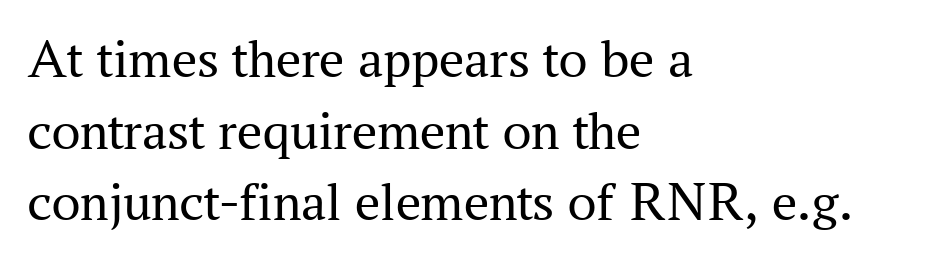
The image shows 56 px regular-weight serif type, upright; set left-aligned, normal line spacing (1.28x), normal letter spacing, not underlined; medium stroke contrast and a medium x-height.
